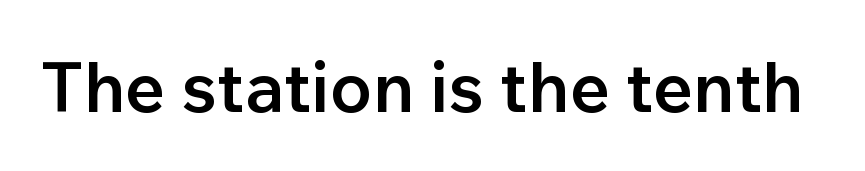
{"serif": "no", "italic": "no", "bold": "semi", "weight": "semibold", "width": "normal", "stroke_contrast": "low", "x_height": "medium", "monospaced": "no", "underline": "no", "letter_spacing": "normal", "letter_spacing_em": 0.0, "glyph_px": 70}
